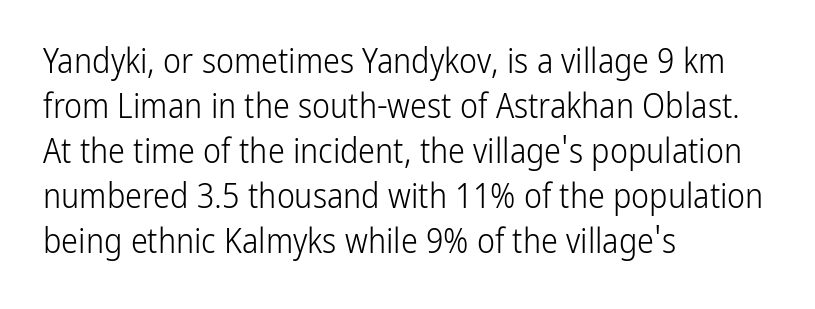
The specimen omits any rule beneath the text block's lines. The passage shown stacks its lines at a standard gap. Is the letter spacing exaggerated? No — it looks like the ordinary default. Each letter keeps its own natural width here, so spacing adapts to shape.
